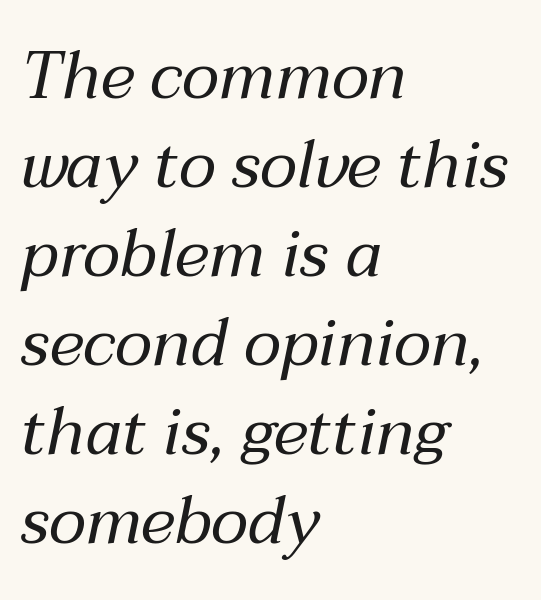
The rendering uses natural spacing where letterforms have individual widths. Italic: yes, the glyphs are oblique. The words here are not underlined. What's the leading like? Ordinary, nothing unusual. How are the letters spaced? Ordinarily, with no added tracking. The text block is weighted toward the left margin, trailing off unevenly rightward.
